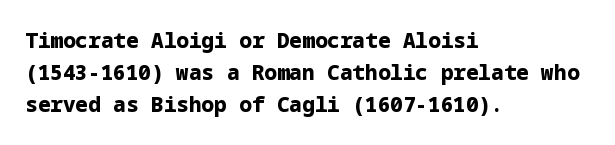
{"italic": "no", "bold": "yes", "underline": "no", "align": "left", "line_spacing": "normal", "line_spacing_ratio": 1.53, "letter_spacing": "normal", "letter_spacing_em": 0.0, "glyph_px": 21}
